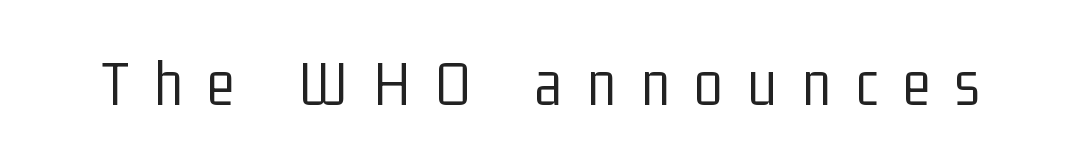
Q: Is the text bold? A: No.
Q: Is the text italic (slanted)? A: No, it is upright.
Q: Is the typeface a serif or a sans-serif typeface? A: Sans-serif.
Q: Is the text underlined? A: No.
Q: Is the spacing between letters normal or unusually wide? A: Unusually wide.
Q: Width (condensed, normal, or wide)? A: Condensed.
Q: Stroke contrast? A: Low.
Q: x-height? A: Medium.
Q: Monospaced? A: No.
